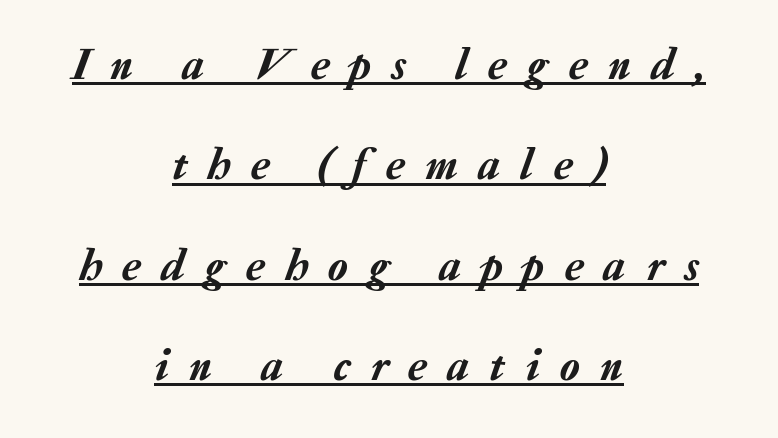
Q: Is the text italic (slanted)? A: Yes, it leans right by about 20 degrees.
Q: Is the text underlined? A: Yes.
Q: How is the paragraph aligned? A: Centered.
Q: Is the spacing between letters normal or unusually wide? A: Unusually wide.
Q: Is the spacing between lines tight, normal or loose? A: Loose.
Q: Width (condensed, normal, or wide)? A: Normal.
Q: Stroke contrast? A: Low.
Q: x-height? A: Medium.
Q: Monospaced? A: No.
